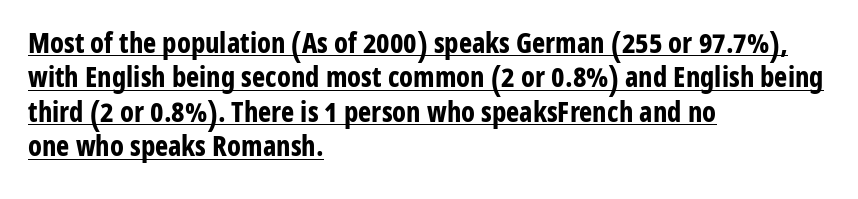
Q: Is the text bold? A: Yes.
Q: Is the text italic (slanted)? A: No, it is upright.
Q: Is the typeface a serif or a sans-serif typeface? A: Sans-serif.
Q: Is the text underlined? A: Yes.
Q: How is the paragraph aligned? A: Left-aligned.
Q: Is the spacing between letters normal or unusually wide? A: Normal.
Q: Width (condensed, normal, or wide)? A: Condensed.
Q: Stroke contrast? A: Low.
Q: x-height? A: Medium.
Q: Monospaced? A: No.
